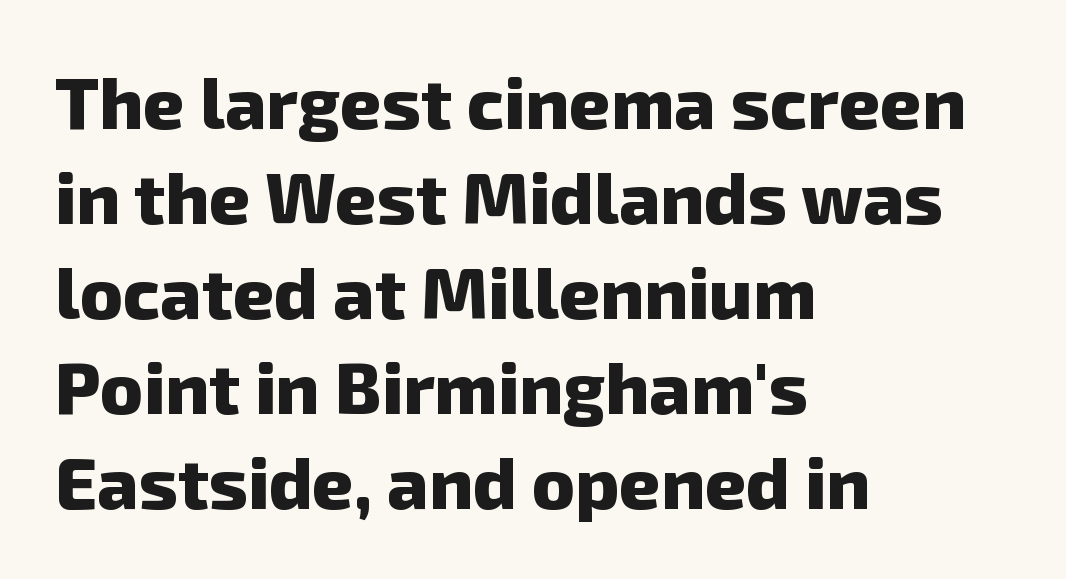
{"serif": "no", "bold": "yes", "weight": "heavy", "width": "normal", "stroke_contrast": "low", "x_height": "medium", "monospaced": "no", "underline": "no", "align": "left", "line_spacing": "normal", "line_spacing_ratio": 1.32, "letter_spacing": "normal", "letter_spacing_em": 0.0, "glyph_px": 72}
